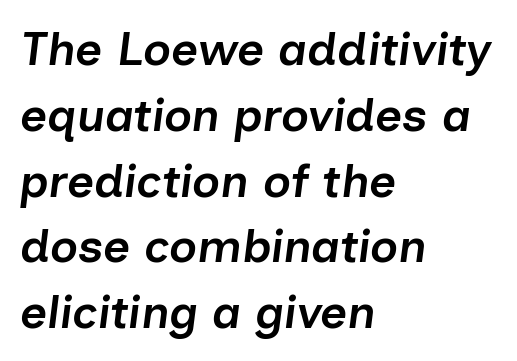
The image shows 47 px semibold type, italic (leaning right); set left-aligned, normal line spacing (1.4x), normal letter spacing, not underlined; low stroke contrast and a medium x-height.
